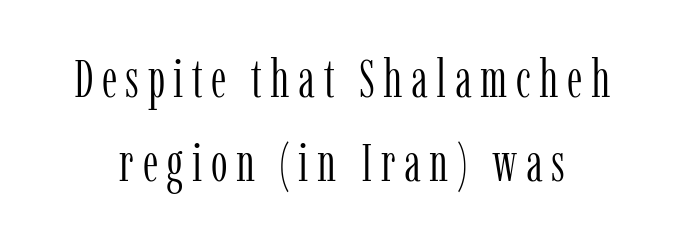
Q: Is the text bold? A: No.
Q: Is the text italic (slanted)? A: No, it is upright.
Q: Is the typeface a serif or a sans-serif typeface? A: Serif.
Q: Is the text underlined? A: No.
Q: Is the spacing between lines tight, normal or loose? A: Normal.
Q: Width (condensed, normal, or wide)? A: Condensed.
Q: Stroke contrast? A: Low.
Q: x-height? A: Medium.
Q: Monospaced? A: No.
